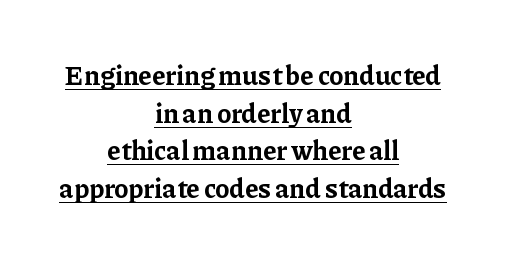
The image shows 27 px bold type, upright; set centered, normal line spacing (1.39x), normal letter spacing, underlined.
